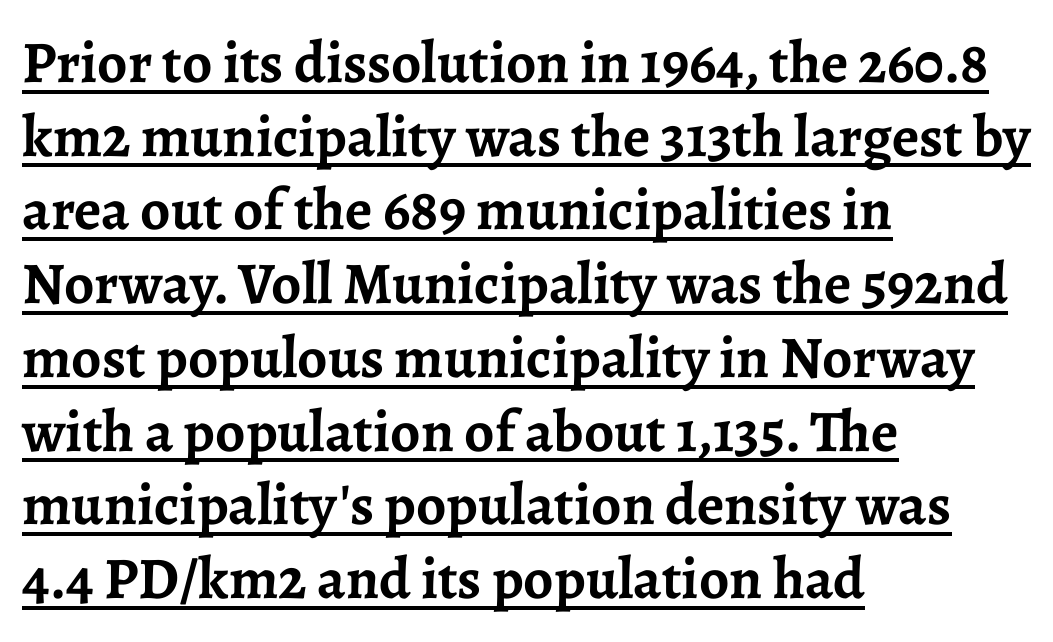
The image shows 59 px semibold serif type, upright; set left-aligned, normal line spacing (1.25x), normal letter spacing, underlined; low stroke contrast and a medium x-height.
